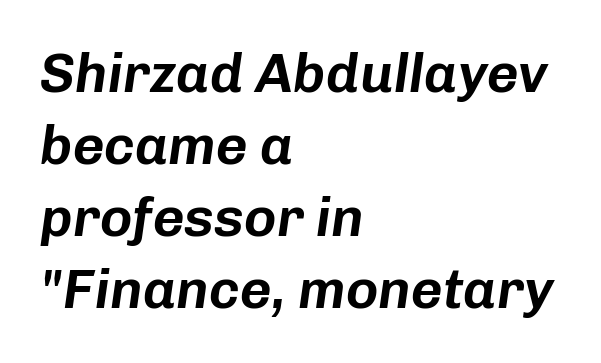
The image shows 55 px text type, italic (leaning right); set left-aligned, normal line spacing (1.31x), normal letter spacing, not underlined; low stroke contrast and a medium x-height.
